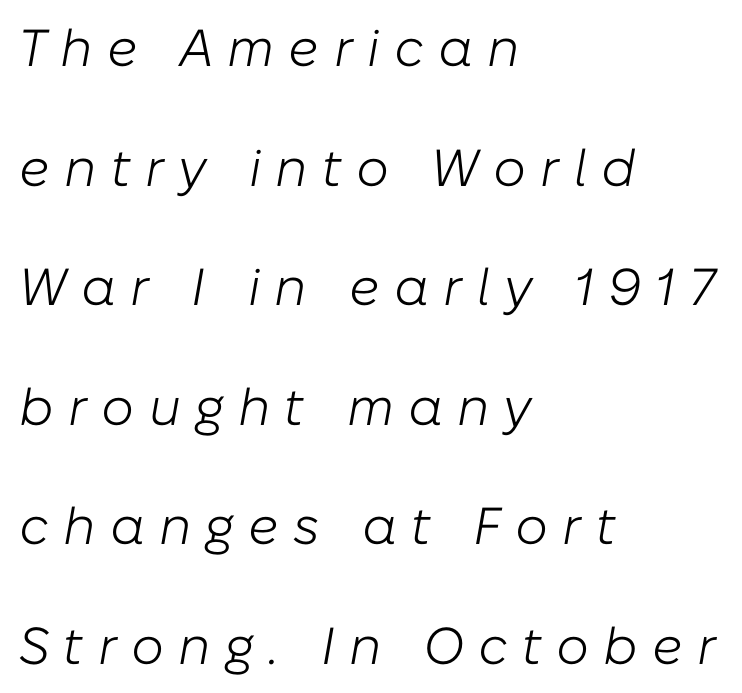
Looks like regular typesetting: each glyph gets only the width it needs. Compared with a centered layout, this one pins lines to the left instead. Each word looks stretched out because of the extra space between its letters. Each stroke keeps to a modest, everyday thickness or less. You can tell it's italic because the verticals aren't actually vertical.
